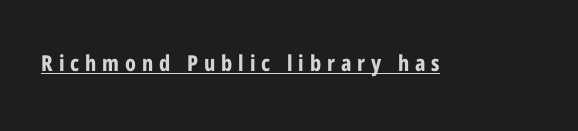
Rendered with straight, roman letterforms. The tracking reads as deliberately expanded to a designer's eye. The typesetter has applied underlining to the passage shown. As a designer I'd log this as weight 700, bold.
